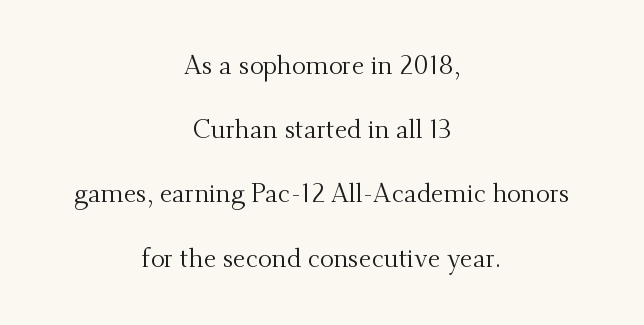
Q: Is the text bold? A: No.
Q: Is the text italic (slanted)? A: No, it is upright.
Q: Is the text underlined? A: No.
Q: How is the paragraph aligned? A: Centered.
Q: Is the spacing between letters normal or unusually wide? A: Normal.
Q: Is the spacing between lines tight, normal or loose? A: Loose.
